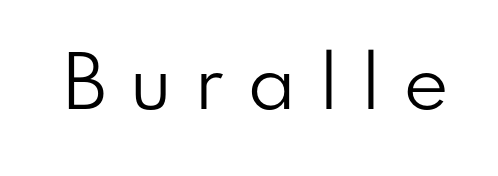
The image shows 69 px regular-weight sans-serif type, upright; set unusually wide letter spacing (+0.32 em), not underlined; low stroke contrast and a small x-height.
